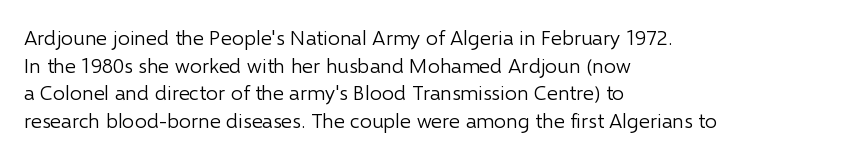
Teacher's note: observe the even left margin — that is flush-left alignment. The line texture is even and compact thanks to regular tracking. The lettering stays uniformly vertical, giving the passage a roman look. The baseline area is clear.
